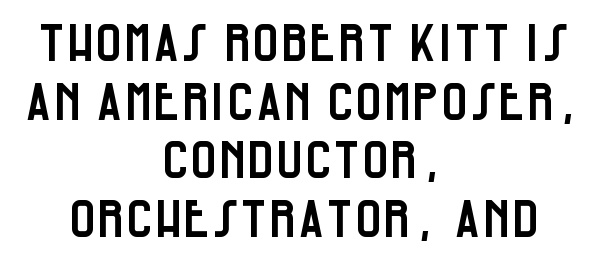
{"serif": "no", "italic": "no", "width": "condensed", "stroke_contrast": "low", "x_height": "large", "monospaced": "no", "underline": "no", "align": "center", "line_spacing": "tight", "line_spacing_ratio": 1.15, "letter_spacing": "normal", "letter_spacing_em": 0.0, "glyph_px": 51}
